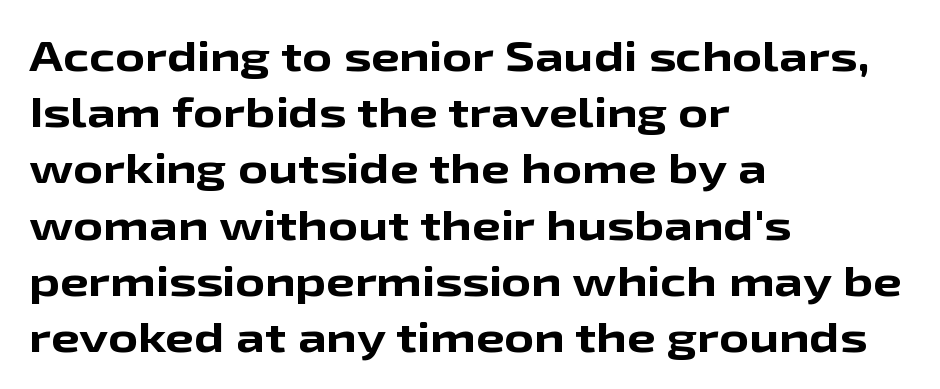
{"serif": "no", "italic": "no", "bold": "yes", "weight": "bold", "width": "wide", "stroke_contrast": "low", "x_height": "medium", "monospaced": "no", "underline": "no", "align": "left", "line_spacing": "normal", "line_spacing_ratio": 1.37, "letter_spacing": "normal", "letter_spacing_em": 0.0, "glyph_px": 41}
